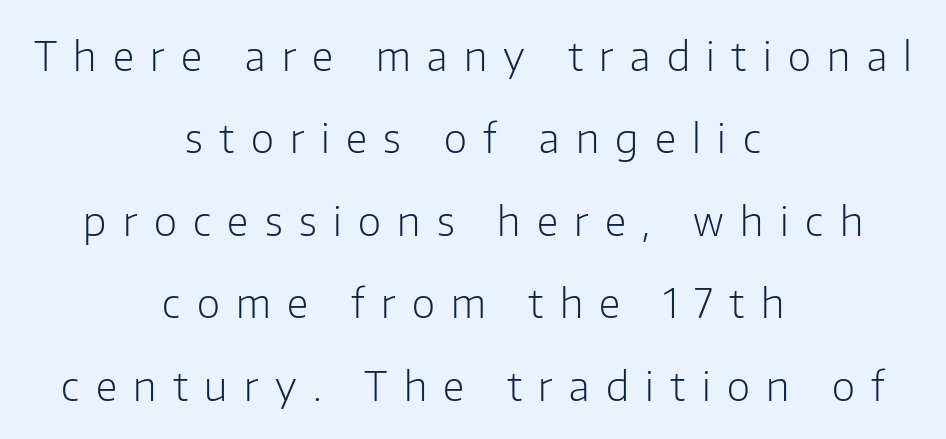
The image shows 40 px light sans-serif type, upright; set centered, loose line spacing (2.06x), unusually wide letter spacing (+0.41 em), not underlined; low stroke contrast and a medium x-height.
